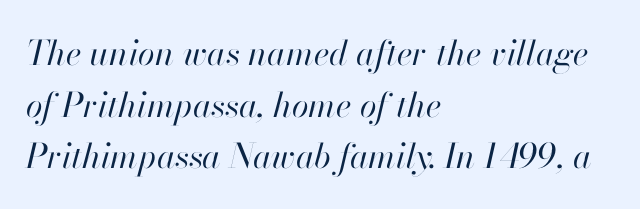
Q: Is the text bold? A: No.
Q: Is the text italic (slanted)? A: Yes, it leans right by about 13 degrees.
Q: Is the text underlined? A: No.
Q: How is the paragraph aligned? A: Left-aligned.
Q: Is the spacing between letters normal or unusually wide? A: Normal.
Q: Is the spacing between lines tight, normal or loose? A: Normal.
Q: Width (condensed, normal, or wide)? A: Normal.
Q: Stroke contrast? A: High.
Q: x-height? A: Small.
Q: Monospaced? A: No.
